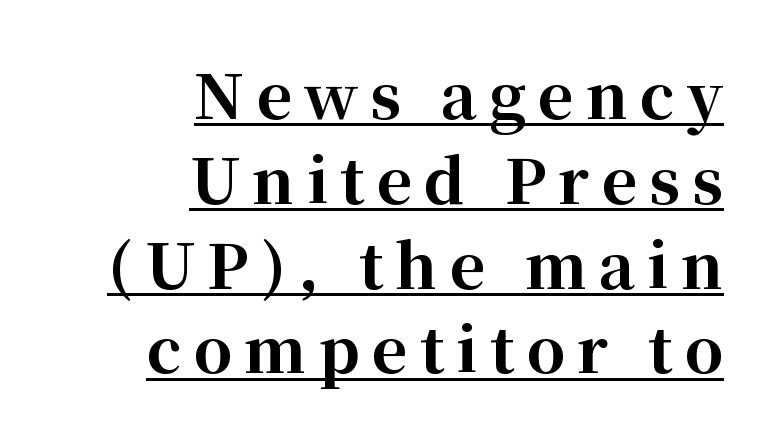
The image shows 61 px bold serif type, upright; set right-aligned, normal line spacing (1.39x), unusually wide letter spacing (+0.2 em), underlined; high stroke contrast and a medium x-height.
